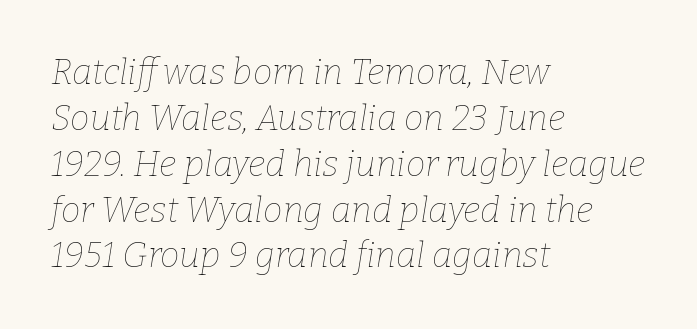
{"italic": "yes", "lean": "right", "slant_degrees": 9, "bold": "no", "weight": "thin", "width": "normal", "stroke_contrast": "low", "x_height": "medium", "monospaced": "no", "underline": "no", "align": "left", "line_spacing": "normal", "line_spacing_ratio": 1.31, "letter_spacing": "normal", "letter_spacing_em": 0.0, "glyph_px": 35}
